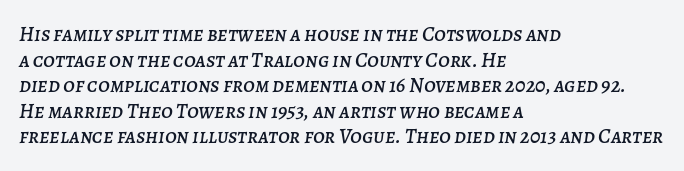
A student would call this left alignment; a typographer would say flush left, rag right. The specimen reads as italic at a glance. Descender tails drop into unmarked territory. Tracking value appears to be zero — textbook default spacing.
